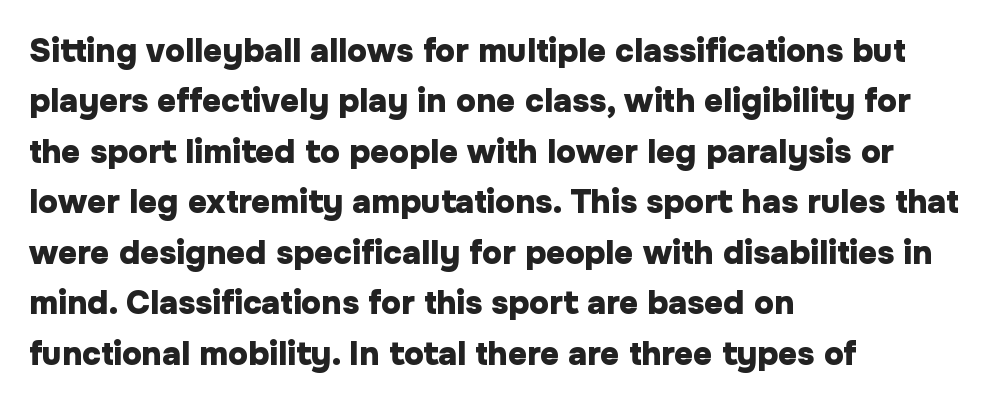
The type is set solid horizontally, with unmodified tracking. Check where the strokes stop: nothing finishes them off — pure sans. The passage shown stacks its lines at a standard gap. Descenders are the only things crossing below the line. A student would call this left alignment; a typographer would say flush left, rag right.
